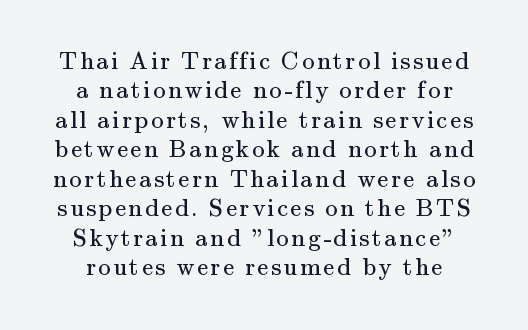
{"italic": "no", "bold": "no", "underline": "no", "line_spacing_ratio": 1.18, "glyph_px": 25}
